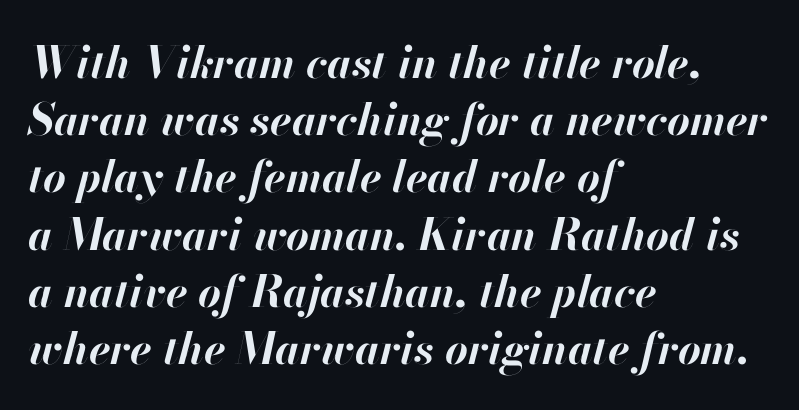
This rendering uses left alignment, leaving the right contour irregular. Is the type slanted? Yes — the strokes lean at a clear angle. Do the characters align in a grid? No, the font is proportional. Underlining? Definitely not there. A typesetter would call this zero additional tracking. Compared with typical paragraphs, the rows here are spaced about the same.
